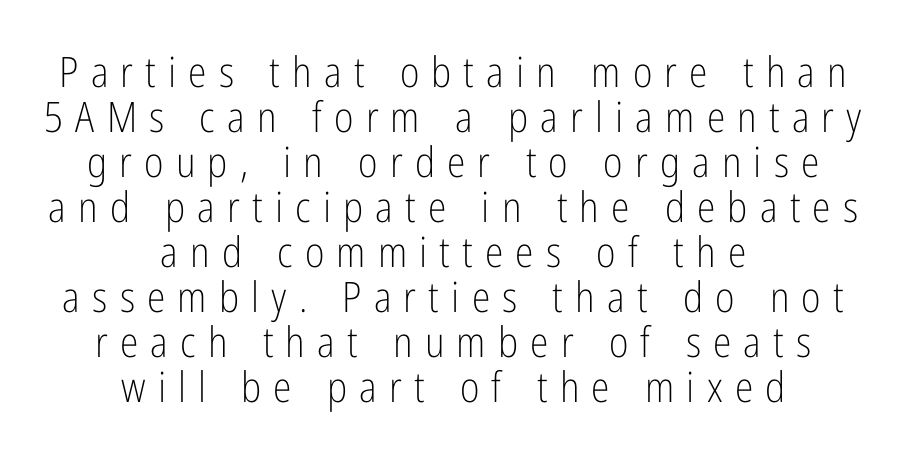
The image shows 42 px light, condensed sans-serif type, upright; set centered, tight line spacing (1.07x), unusually wide letter spacing (+0.29 em), not underlined; low stroke contrast and a medium x-height.
